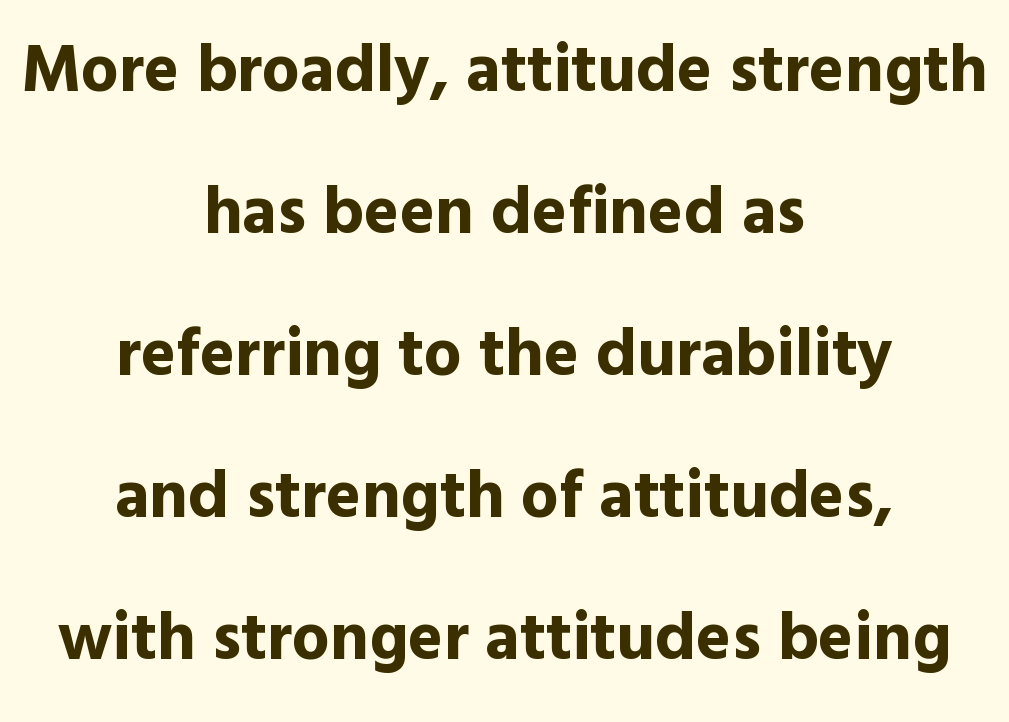
Varying glyph widths throughout — classic text-font behaviour. Short note: letters normally spaced. A bare baseline throughout the passage. Line starts and ends both wander, symmetrically. Posture: straight, roman, zero tilt.
